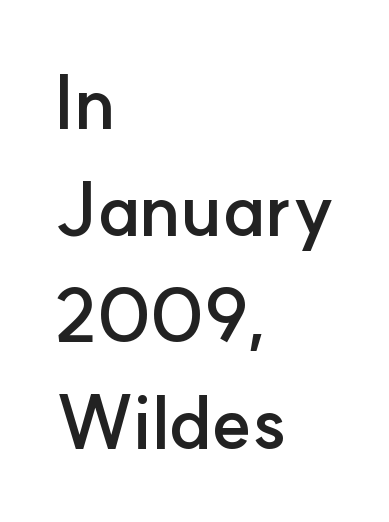
Students, this is bold: see how much ink each stroke carries. The passage shown stacks its lines at a standard gap. The compositor pushed each line to the left boundary. A clean baseline with only descenders dipping below it.
